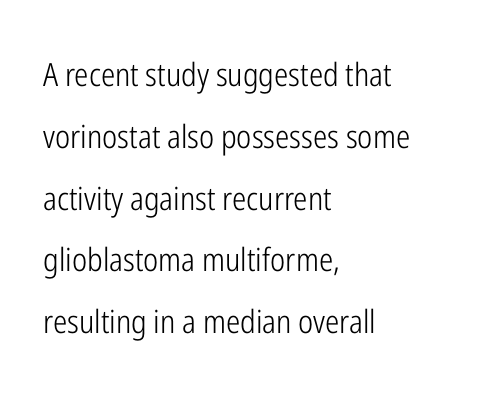
{"serif": "no", "italic": "no", "bold": "no", "weight": "light", "width": "condensed", "stroke_contrast": "low", "x_height": "medium", "monospaced": "no", "underline": "no", "align": "left", "line_spacing": "loose", "line_spacing_ratio": 1.93, "letter_spacing": "normal", "letter_spacing_em": 0.0, "glyph_px": 32}
